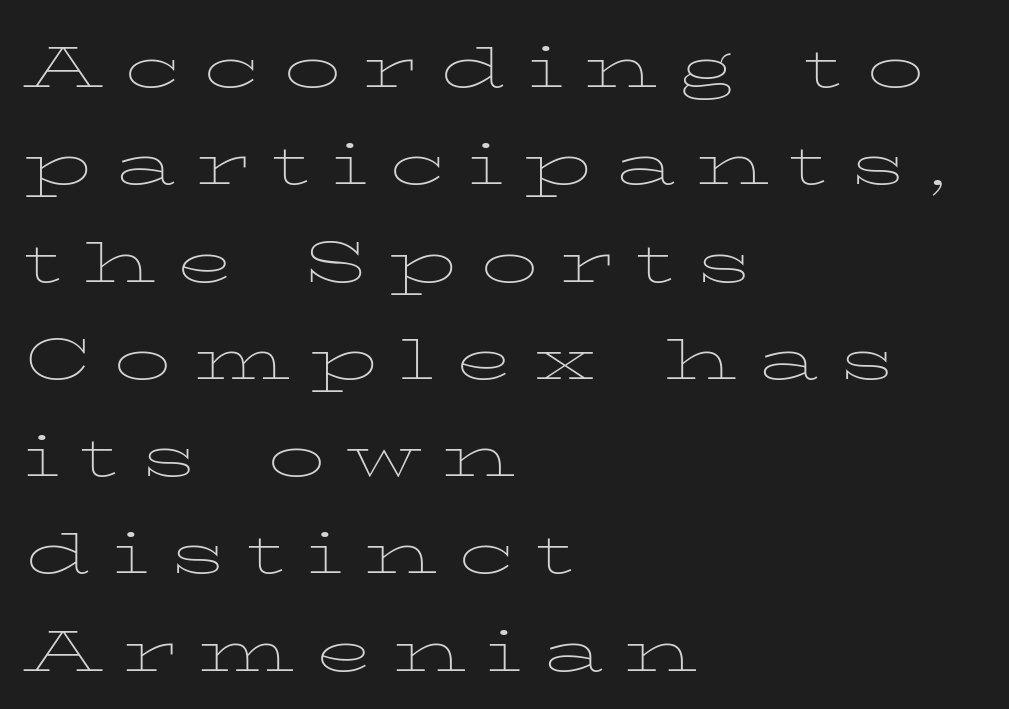
The image shows 76 px thin, wide type, upright; set left-aligned, normal line spacing (1.28x), unusually wide letter spacing (+0.27 em), not underlined; low stroke contrast and a medium x-height.
